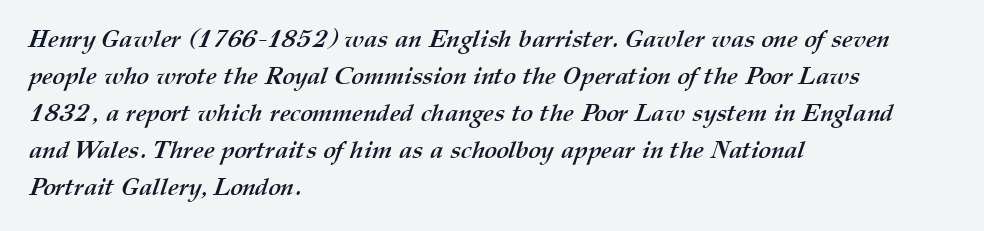
{"bold": "yes", "underline": "no", "align": "left", "line_spacing": "normal", "line_spacing_ratio": 1.54, "letter_spacing": "normal", "letter_spacing_em": 0.0, "glyph_px": 24}
